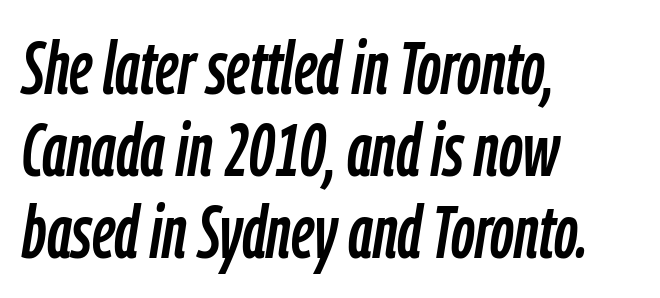
The image shows 74 px condensed type, italic (leaning right); set left-aligned, tight line spacing (1.11x), normal letter spacing, not underlined; low stroke contrast and a medium x-height.
